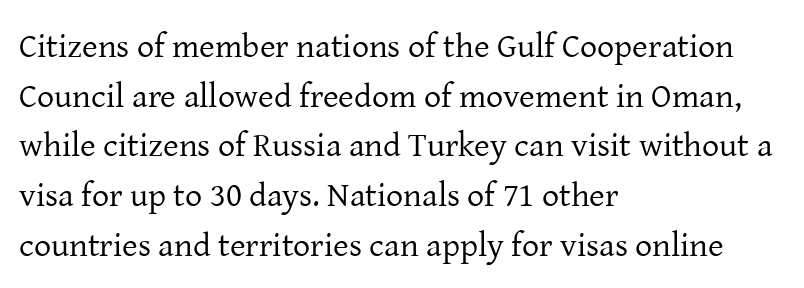
{"serif": "yes", "italic": "no", "bold": "no", "weight": "regular", "width": "normal", "stroke_contrast": "low", "x_height": "medium", "monospaced": "no", "underline": "no", "align": "left", "line_spacing": "normal", "line_spacing_ratio": 1.46, "letter_spacing": "normal", "letter_spacing_em": 0.0, "glyph_px": 34}
